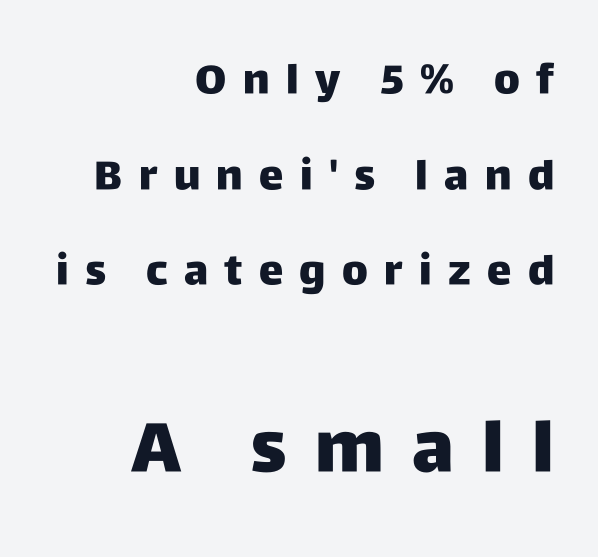
Classification — sans serif. The letters are spread apart with noticeably loose tracking. Bold? Absolutely — the strokes are thick and heavy. It's the straight-up-and-down kind of type.
